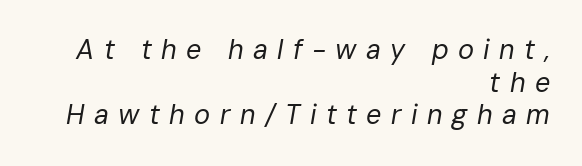
{"italic": "yes", "lean": "right", "slant_degrees": 10, "bold": "no", "underline": "no", "align": "right", "line_spacing_ratio": 1.21, "letter_spacing": "wide", "letter_spacing_em": 0.35, "glyph_px": 27}
